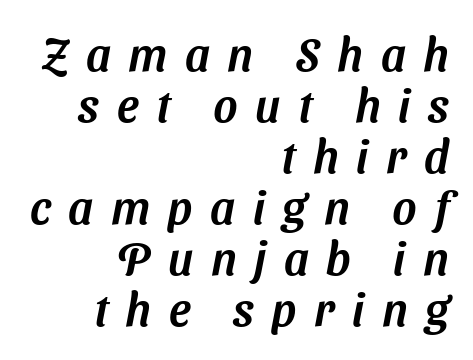
The image shows 46 px sans-serif type; set right-aligned, tight line spacing (1.11x), unusually wide letter spacing (+0.38 em), not underlined; medium stroke contrast and a medium x-height.
